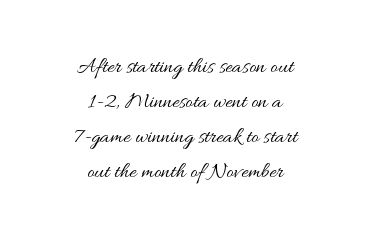
Q: Is the text bold? A: No.
Q: Is the text italic (slanted)? A: Yes.
Q: Is the text underlined? A: No.
Q: How is the paragraph aligned? A: Centered.
Q: Is the spacing between letters normal or unusually wide? A: Normal.
Q: Is the spacing between lines tight, normal or loose? A: Normal.
